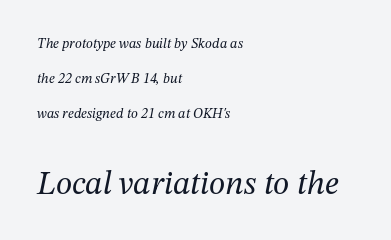
This rendering features lettering with no underline. Do the characters align in a grid? No, the font is proportional. A great deal of white space separates one row of letters from the next. Rendered with sloped, italic letterforms. The gaps between neighbouring characters are ordinary and unremarkable. This is serif lettering, the kind often seen in printed books.
